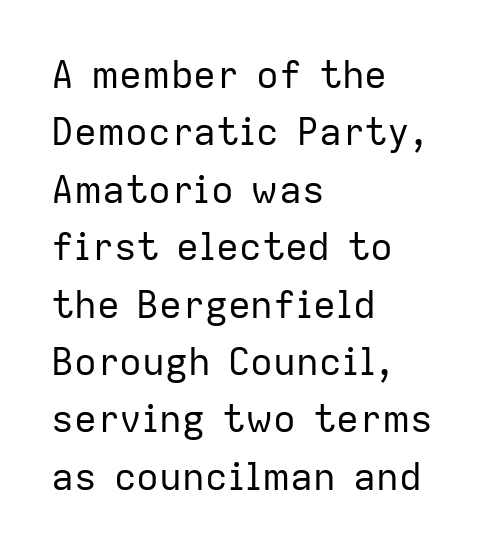
Any mark beneath the type? The region is blank. The face used here is a sans, in the tradition of grotesques and geometrics. These lines are rendered in a variable-pitch font. Line spacing here is normal. A classic flush-left, rag-right setting is used for this passage. These lines were composed using upright roman letters.
